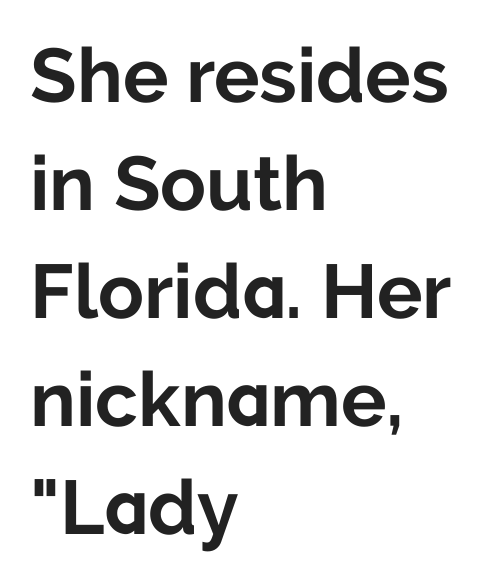
{"serif": "no", "italic": "no", "bold": "yes", "weight": "bold", "width": "normal", "stroke_contrast": "low", "x_height": "medium", "monospaced": "no", "underline": "no", "align": "left", "line_spacing": "normal", "line_spacing_ratio": 1.42, "letter_spacing": "normal", "letter_spacing_em": 0.0, "glyph_px": 76}
